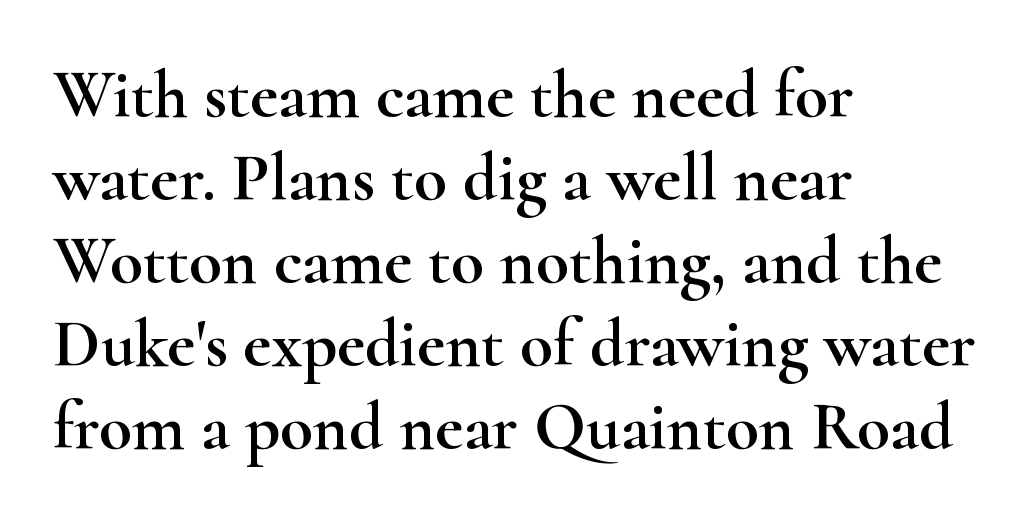
{"serif": "yes", "italic": "no", "width": "wide", "stroke_contrast": "high", "x_height": "small", "monospaced": "no", "underline": "no", "align": "left", "line_spacing_ratio": 1.22, "letter_spacing": "normal", "letter_spacing_em": 0.0, "glyph_px": 68}
